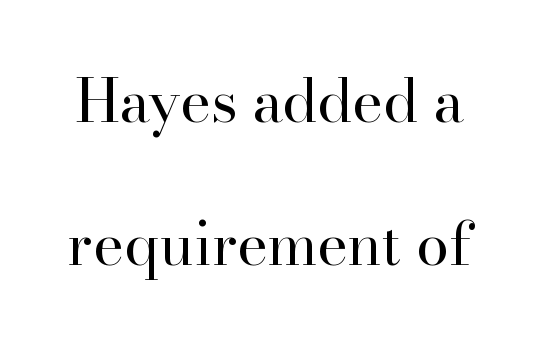
{"serif": "yes", "italic": "no", "bold": "no", "weight": "regular", "width": "normal", "stroke_contrast": "high", "x_height": "small", "monospaced": "no", "underline": "no", "line_spacing": "loose", "line_spacing_ratio": 2.43, "letter_spacing": "normal", "letter_spacing_em": 0.0, "glyph_px": 59}
